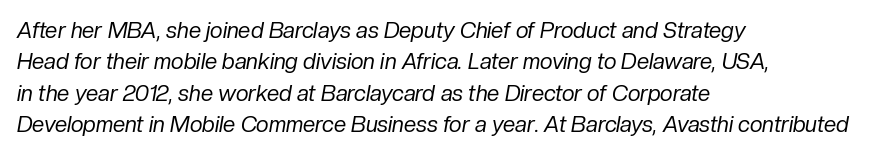
{"italic": "yes", "lean": "right", "slant_degrees": 10, "bold": "no", "underline": "no", "align": "left", "line_spacing": "normal", "line_spacing_ratio": 1.43, "letter_spacing": "normal", "letter_spacing_em": 0.0, "glyph_px": 22}
